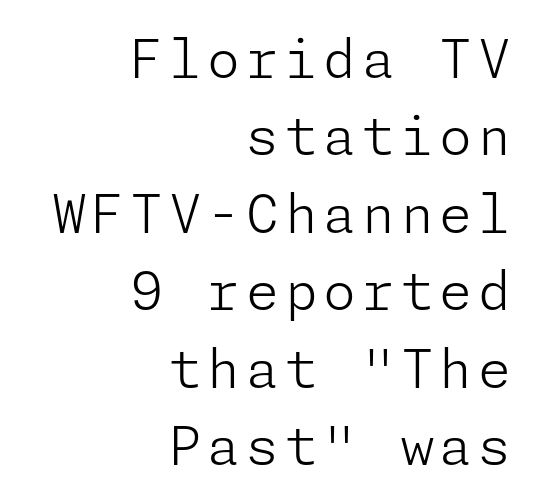
Check where the strokes stop: nothing finishes them off — pure sans. Line ends are locked; line starts wander. Horizontal bands of white between lines are of average thickness. Italic: no, the glyphs are upright roman.
